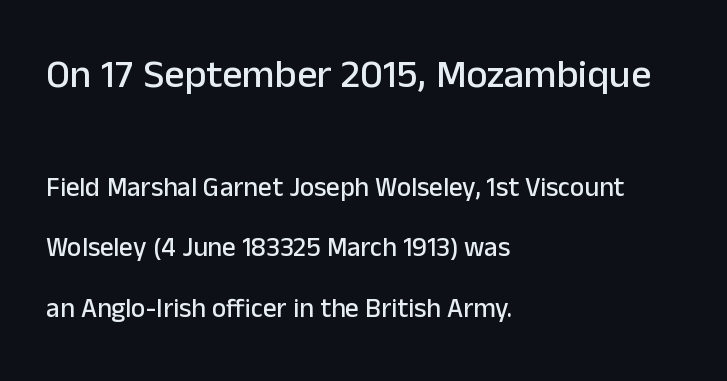
The image shows 40 px sans-serif type, upright; set left-aligned, loose line spacing (2.24x), normal letter spacing, not underlined; the first (top) block is 1.48x larger; low stroke contrast and a medium x-height.
